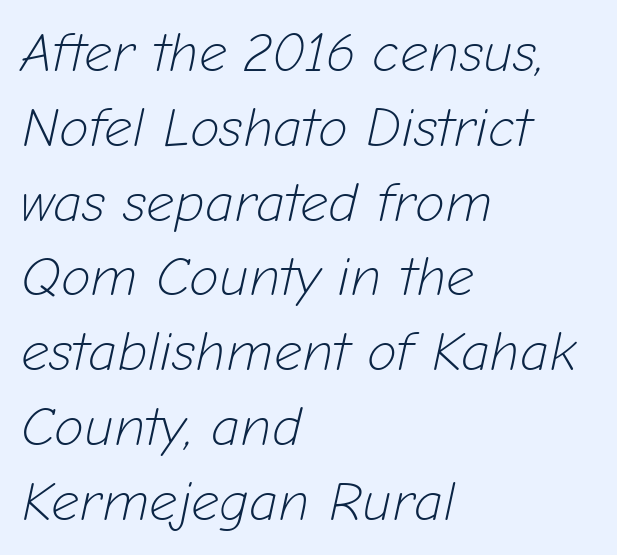
The cut favours lightness, reaching ordinary text weight at its darkest. Whoever set this chose a conventional vertical rhythm. The glyphs look as if they've been sheared to an angle. A classic flush-left, rag-right setting is used for this passage.
